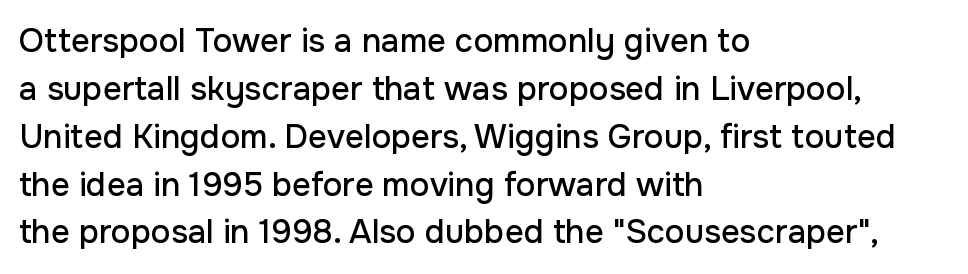
The image shows 33 px sans-serif type, upright; set left-aligned, normal line spacing (1.45x), normal letter spacing, not underlined; low stroke contrast and a medium x-height.
